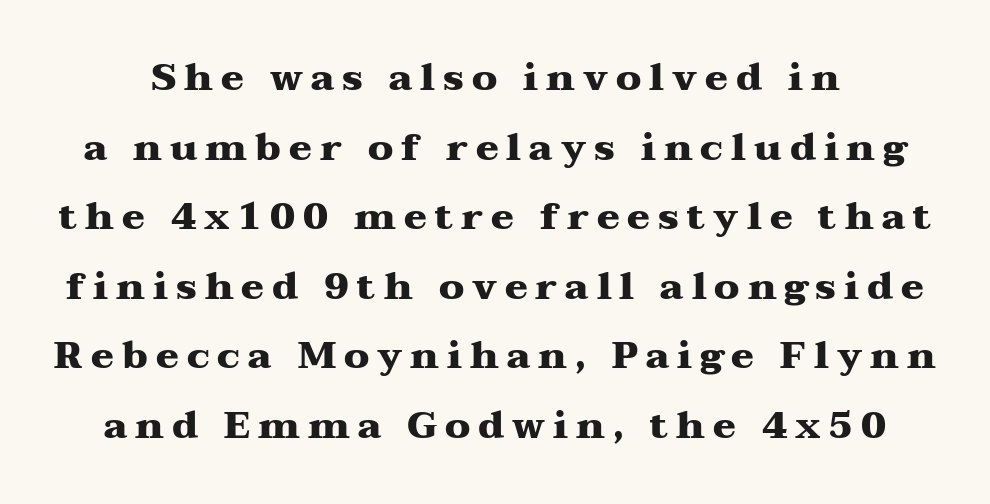
The image shows 38 px heavy, wide serif type, upright; set line spacing 1.83x, unusually wide letter spacing (+0.21 em), not underlined; medium stroke contrast and a medium x-height.
